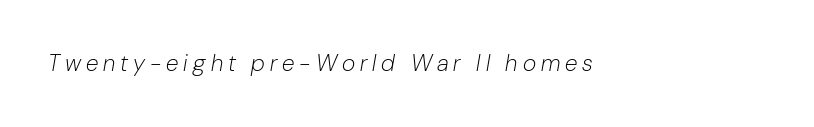
Q: Is the text bold? A: No.
Q: Is the text italic (slanted)? A: Yes, it leans right by about 10 degrees.
Q: Is the text underlined? A: No.
Q: Is the spacing between letters normal or unusually wide? A: Unusually wide.
